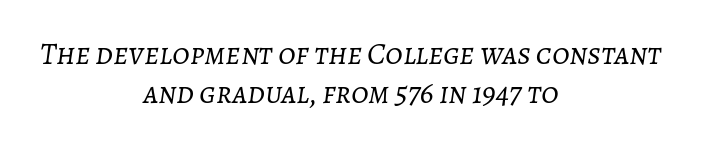
{"italic": "yes", "lean": "right", "slant_degrees": 7, "bold": "no", "weight": "light", "width": "normal", "stroke_contrast": "low", "x_height": "medium", "monospaced": "no", "underline": "no", "align": "center", "line_spacing": "normal", "line_spacing_ratio": 1.25, "letter_spacing": "normal", "letter_spacing_em": 0.0, "glyph_px": 31}
